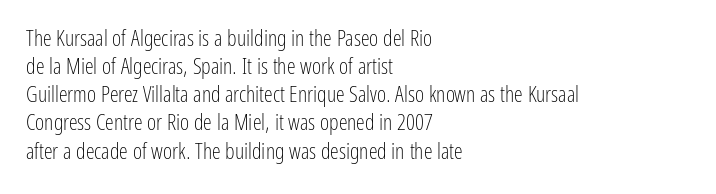
Q: Is the text bold? A: No.
Q: Is the text italic (slanted)? A: No, it is upright.
Q: Is the text underlined? A: No.
Q: How is the paragraph aligned? A: Left-aligned.
Q: Is the spacing between letters normal or unusually wide? A: Normal.
Q: Is the spacing between lines tight, normal or loose? A: Normal.
